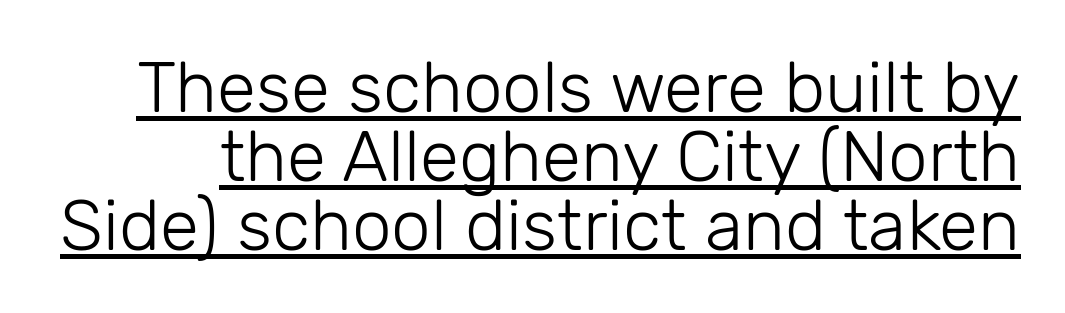
The image shows 71 px light sans-serif type, upright; set tight line spacing (0.97x), normal letter spacing, underlined; low stroke contrast and a medium x-height.
